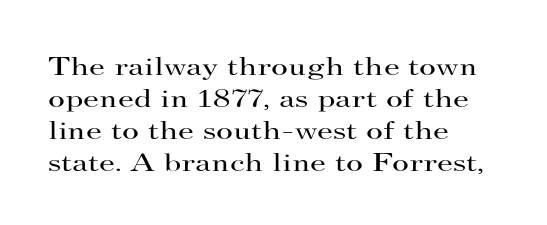
{"italic": "no", "bold": "no", "underline": "no", "align": "left", "line_spacing_ratio": 1.23, "letter_spacing": "normal", "letter_spacing_em": 0.0, "glyph_px": 26}
